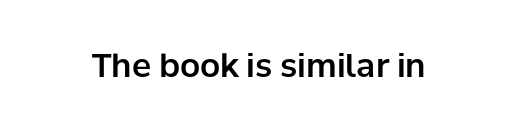
Q: Is the text italic (slanted)? A: No, it is upright.
Q: Is the typeface a serif or a sans-serif typeface? A: Sans-serif.
Q: Is the text underlined? A: No.
Q: Is the spacing between letters normal or unusually wide? A: Normal.
Q: Width (condensed, normal, or wide)? A: Normal.
Q: Stroke contrast? A: Low.
Q: x-height? A: Medium.
Q: Monospaced? A: No.
